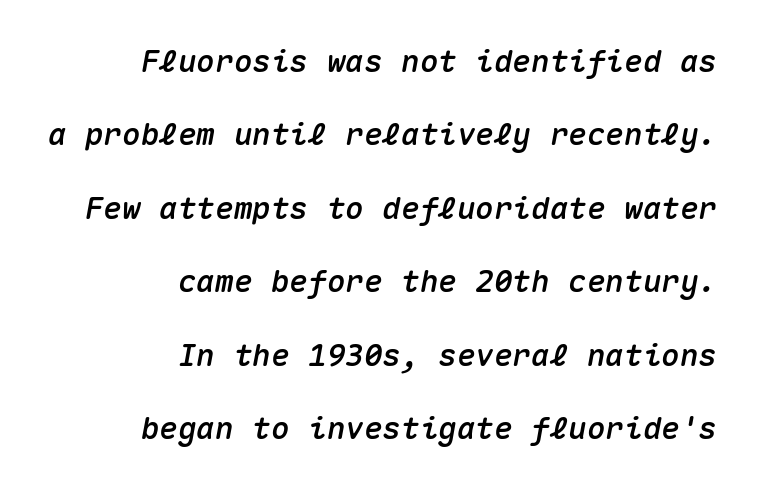
The image shows 31 px text type, italic (leaning right), monospaced; set right-aligned, loose line spacing (2.37x), normal letter spacing, not underlined; medium stroke contrast and a medium x-height.
